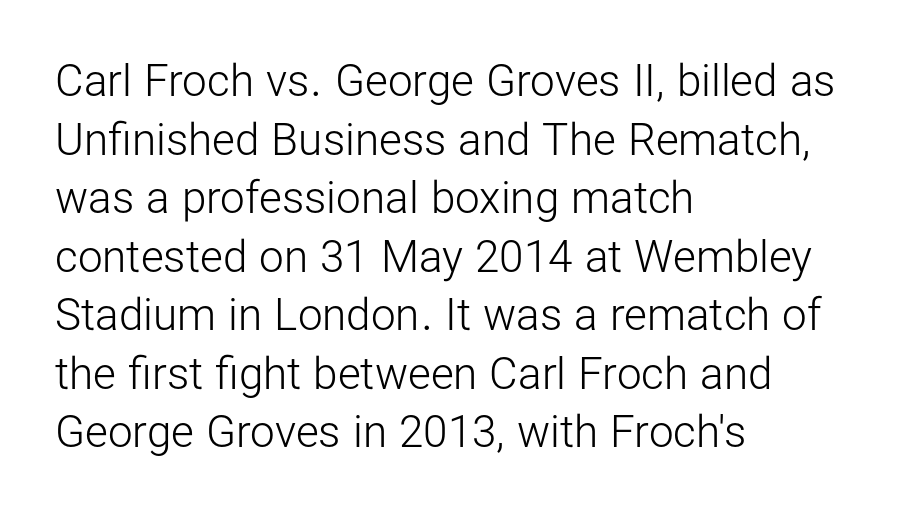
Q: Is the text bold? A: No.
Q: Is the text italic (slanted)? A: No, it is upright.
Q: Is the typeface a serif or a sans-serif typeface? A: Sans-serif.
Q: Is the text underlined? A: No.
Q: How is the paragraph aligned? A: Left-aligned.
Q: Is the spacing between letters normal or unusually wide? A: Normal.
Q: Is the spacing between lines tight, normal or loose? A: Normal.
Q: Width (condensed, normal, or wide)? A: Normal.
Q: Stroke contrast? A: Low.
Q: x-height? A: Medium.
Q: Monospaced? A: No.
